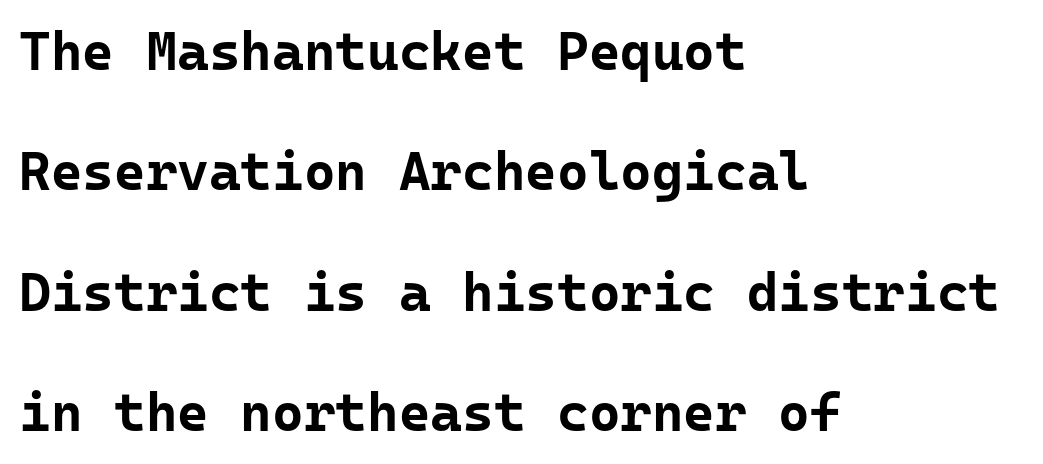
You could count columns in this text — the font is strictly monospaced. Which margin do the lines hug? The left one — the right edge is uneven. Vertical spacing — loose. The passage shown is not underscored anywhere. These lines carry a lot of weight — the face is fully bold. Words appear dense and cohesive because spacing is normal.
